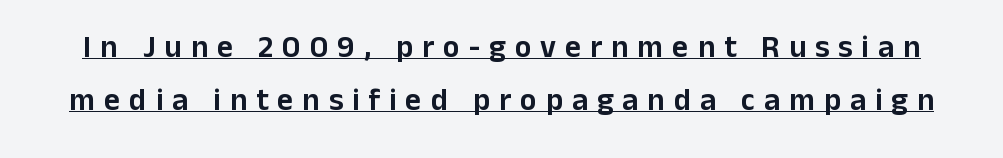
Q: Is the text italic (slanted)? A: No, it is upright.
Q: Is the typeface a serif or a sans-serif typeface? A: Sans-serif.
Q: Is the text underlined? A: Yes.
Q: Is the spacing between letters normal or unusually wide? A: Unusually wide.
Q: Is the spacing between lines tight, normal or loose? A: Normal.
Q: Width (condensed, normal, or wide)? A: Normal.
Q: Stroke contrast? A: Low.
Q: x-height? A: Medium.
Q: Monospaced? A: No.
